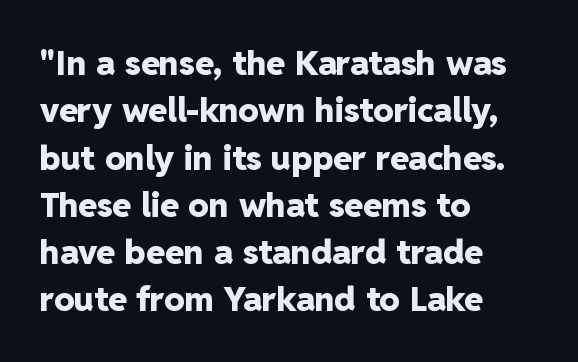
Q: Is the text bold? A: Yes.
Q: Is the text italic (slanted)? A: No, it is upright.
Q: Is the typeface a serif or a sans-serif typeface? A: Sans-serif.
Q: Is the text underlined? A: No.
Q: How is the paragraph aligned? A: Left-aligned.
Q: Is the spacing between letters normal or unusually wide? A: Normal.
Q: Is the spacing between lines tight, normal or loose? A: Normal.
Q: Width (condensed, normal, or wide)? A: Normal.
Q: Stroke contrast? A: Low.
Q: x-height? A: Medium.
Q: Monospaced? A: No.
